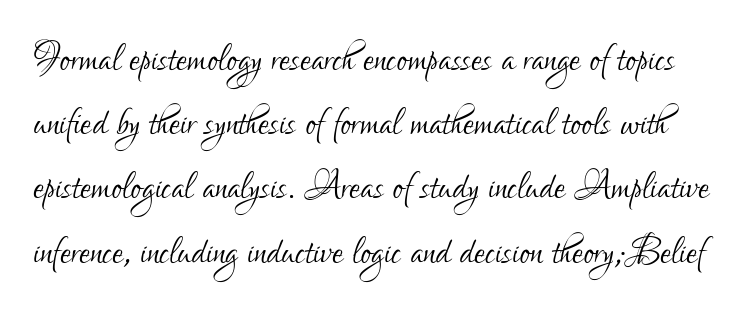
{"serif": "no", "bold": "no", "weight": "light", "width": "condensed", "stroke_contrast": "low", "x_height": "small", "monospaced": "no", "underline": "no", "line_spacing": "normal", "line_spacing_ratio": 1.31, "letter_spacing": "normal", "letter_spacing_em": 0.0, "glyph_px": 49}
